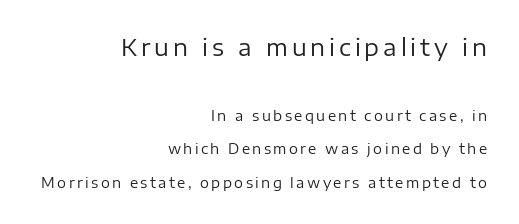
The space beneath each line is pristine and unruled. Stroke thickness stays within the range of a standard reading face or lighter. Vertical strokes here are truly vertical. In terms of leading, this rendering errs on the spacious side. The lines are quadded right. Reading top to bottom, the characters get smaller at the block break.
